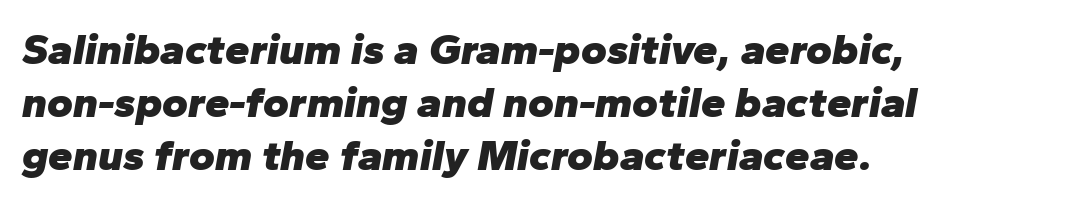
{"italic": "yes", "lean": "right", "slant_degrees": 10, "bold": "yes", "weight": "heavy", "width": "normal", "stroke_contrast": "low", "x_height": "medium", "monospaced": "no", "underline": "no", "align": "left", "line_spacing_ratio": 1.21, "letter_spacing": "normal", "letter_spacing_em": 0.0, "glyph_px": 44}
